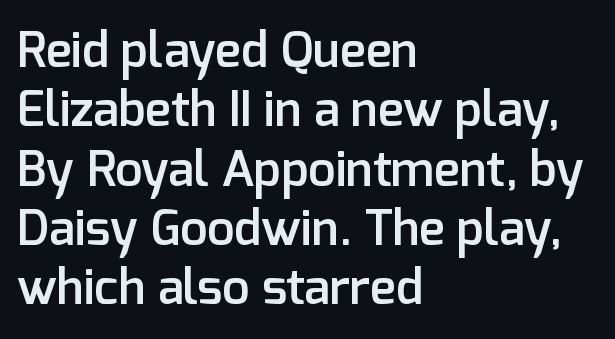
{"serif": "no", "italic": "no", "bold": "semi", "weight": "semibold", "width": "normal", "stroke_contrast": "low", "x_height": "medium", "monospaced": "no", "underline": "no", "align": "left", "line_spacing_ratio": 1.21, "letter_spacing": "normal", "letter_spacing_em": 0.0, "glyph_px": 49}
